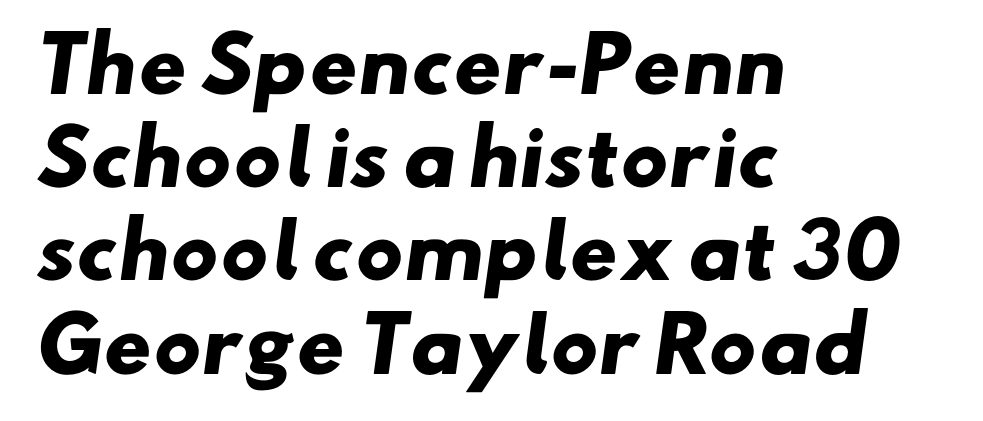
{"serif": "no", "bold": "yes", "weight": "heavy", "width": "wide", "stroke_contrast": "low", "x_height": "small", "monospaced": "no", "underline": "no", "align": "left", "line_spacing": "normal", "line_spacing_ratio": 1.26, "letter_spacing": "normal", "letter_spacing_em": 0.0, "glyph_px": 74}
